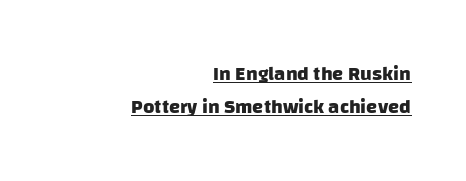
The image shows 20 px bold type; set right-aligned, normal line spacing (1.65x), normal letter spacing, underlined.
